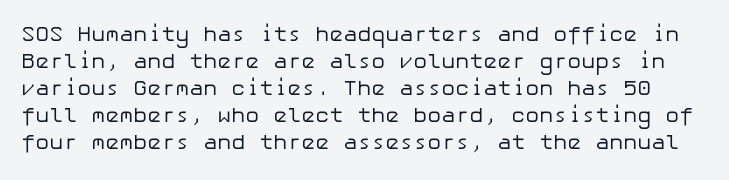
Beneath every word, the page is bare. Does extra space separate the letters? No, they use regular spacing. The designer left line spacing at the default. Is this a heavy cut? Hardly; it is regular or lighter. Ordinary non-slanted type is in use.
